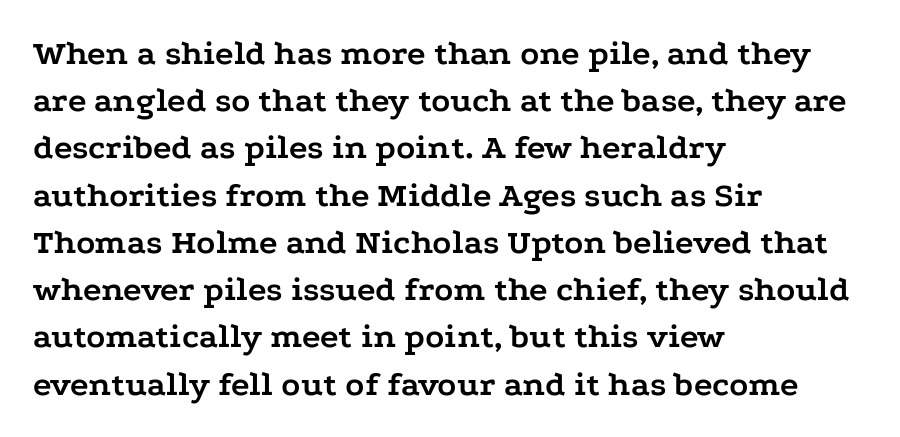
The face used here is rendered with its standard letterfit. Is the block centered? No — it sits flush against the left margin. Honestly, there is no underline to notice here at all. In terms of weight, the rendering is a true, heavy bold. Think of a printed novel: that variable character pitch is what you see here. Baseline-to-baseline distance is the conventional proportion of letter height.
